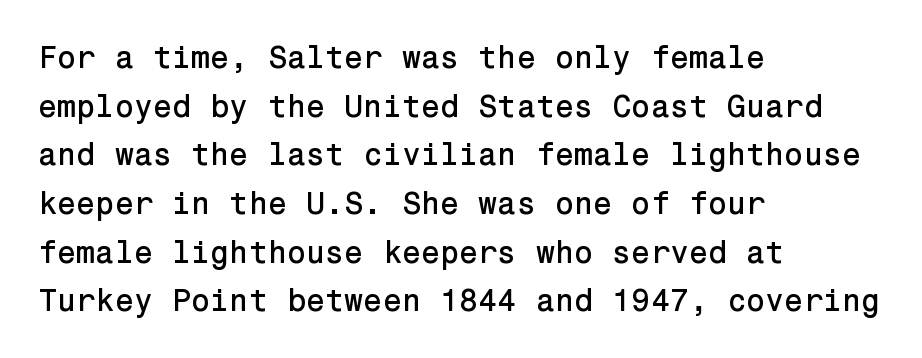
{"serif": "no", "italic": "no", "width": "normal", "stroke_contrast": "low", "x_height": "medium", "underline": "no", "align": "left", "line_spacing": "normal", "line_spacing_ratio": 1.57, "letter_spacing": "normal", "letter_spacing_em": 0.0, "glyph_px": 31}
